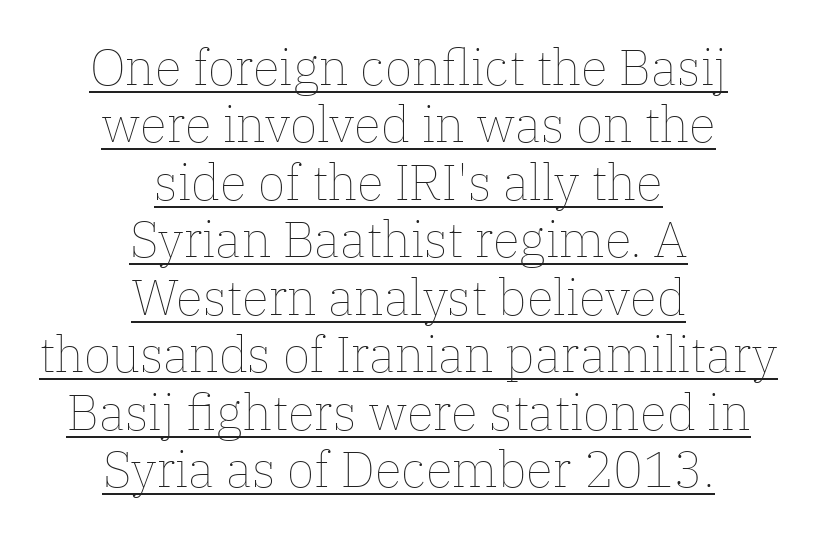
{"italic": "no", "bold": "no", "weight": "thin", "width": "normal", "stroke_contrast": "low", "x_height": "medium", "monospaced": "no", "underline": "yes", "align": "center", "line_spacing": "tight", "line_spacing_ratio": 1.15, "letter_spacing": "normal", "letter_spacing_em": 0.0, "glyph_px": 50}
